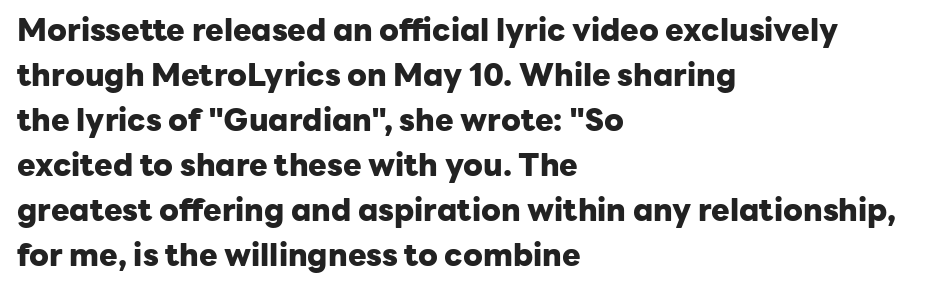
The specimen omits any rule beneath the text block's lines. Its strokes are broad and dark, the hallmark of bold type. Typeset ragged right — the left edge is the straight one. The letters advance in unequal steps, a hallmark of proportional type.
